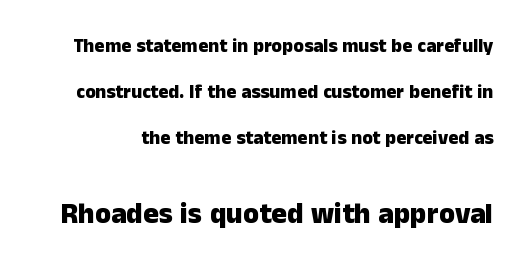
The image shows 29 px heavy sans-serif type, upright; set loose line spacing (2.41x), normal letter spacing, not underlined; the second (bottom) block is 1.53x larger; low stroke contrast and a medium x-height.
